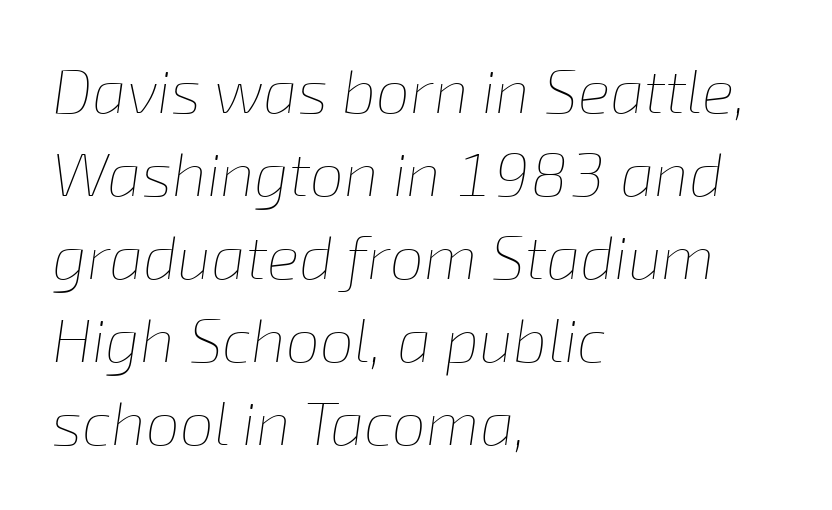
Q: Is the text bold? A: No.
Q: Is the text italic (slanted)? A: Yes, it leans right by about 8 degrees.
Q: Is the text underlined? A: No.
Q: How is the paragraph aligned? A: Left-aligned.
Q: Is the spacing between letters normal or unusually wide? A: Normal.
Q: Is the spacing between lines tight, normal or loose? A: Normal.
Q: Width (condensed, normal, or wide)? A: Normal.
Q: Stroke contrast? A: Low.
Q: x-height? A: Medium.
Q: Monospaced? A: No.
